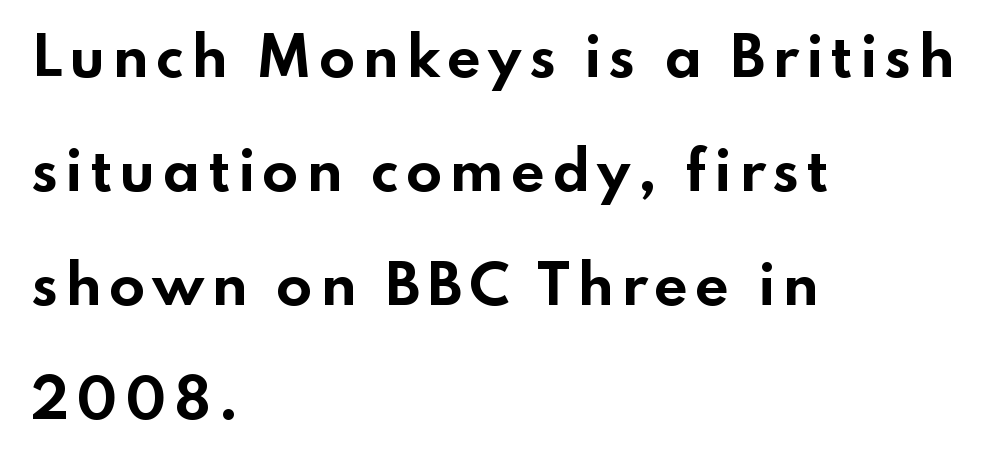
The image shows 53 px bold, wide sans-serif type, upright; set left-aligned, loose line spacing (2.15x), not underlined; low stroke contrast and a small x-height.
